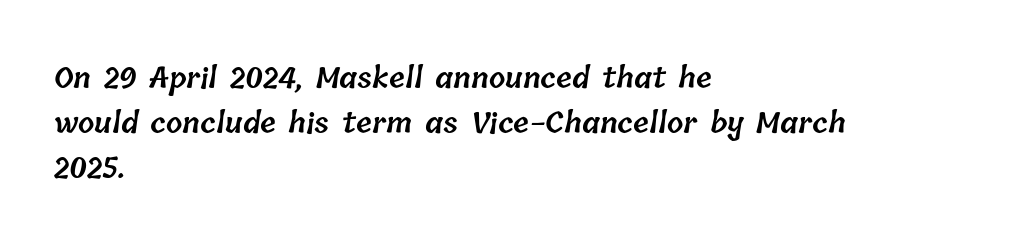
Q: Is the text bold? A: Semi-bold.
Q: Is the text underlined? A: No.
Q: How is the paragraph aligned? A: Left-aligned.
Q: Is the spacing between letters normal or unusually wide? A: Normal.
Q: Is the spacing between lines tight, normal or loose? A: Normal.
Q: Width (condensed, normal, or wide)? A: Normal.
Q: Stroke contrast? A: Low.
Q: x-height? A: Medium.
Q: Monospaced? A: No.
